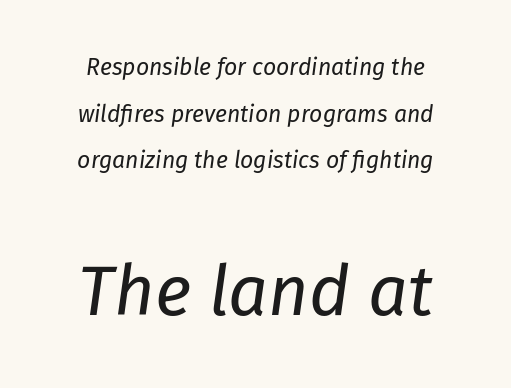
This sample uses an oblique cut, with every glyph tilted off the vertical. The passage shown is not bold in any degree. The rendering enlarges the type as you move from the upper chunk to the lower. One glance says open: line gaps are wider than usual. Here the glyphs are tracked normally, forming tight word shapes. You could not count columns in this text — the font is proportionally spaced.
